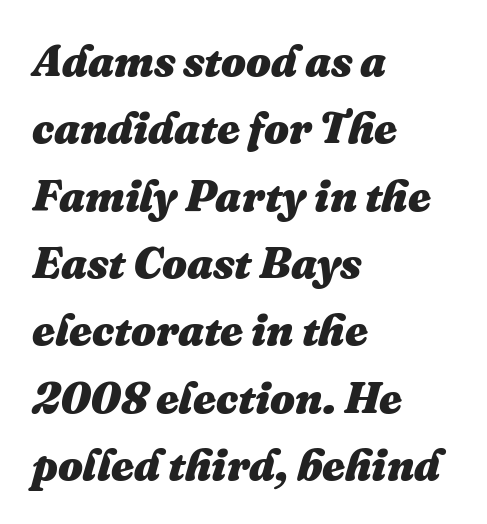
The image shows 44 px heavy type, italic (leaning right); set left-aligned, normal line spacing (1.53x), normal letter spacing, not underlined; medium stroke contrast and a medium x-height.
